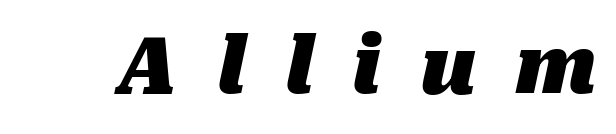
The image shows 79 px heavy type, italic (leaning right); set unusually wide letter spacing (+0.49 em), not underlined; medium stroke contrast and a medium x-height.
